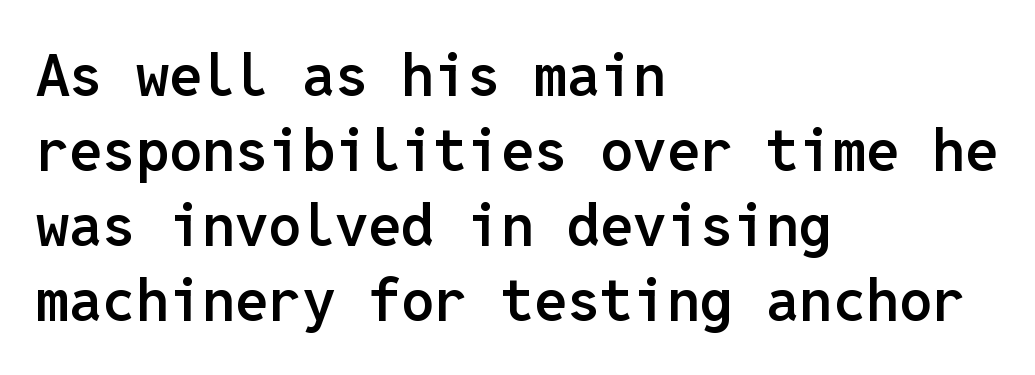
{"serif": "no", "italic": "no", "bold": "semi", "weight": "semibold", "width": "normal", "stroke_contrast": "low", "x_height": "medium", "monospaced": "yes", "underline": "no", "align": "left", "line_spacing": "normal", "line_spacing_ratio": 1.27, "letter_spacing": "normal", "letter_spacing_em": 0.0, "glyph_px": 59}
